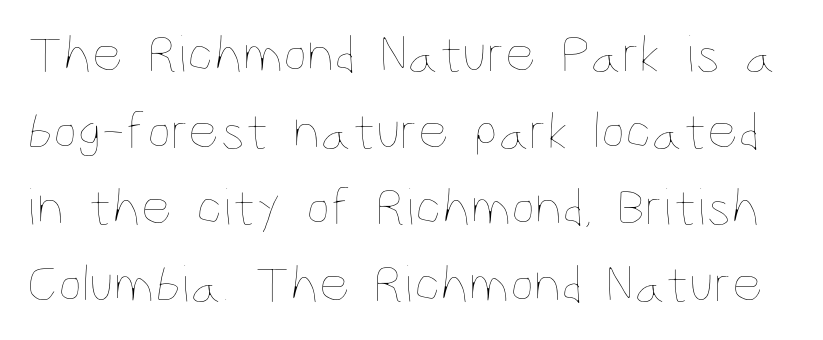
This sample keeps an unexceptional amount of space between lines. Underline: absent. Italic: no, the glyphs are upright roman. Between one letter and the next there's only the usual sliver of space. Do the characters align in a grid? No, the font is proportional. The typesetting does not lean heavy: it is not bold.
